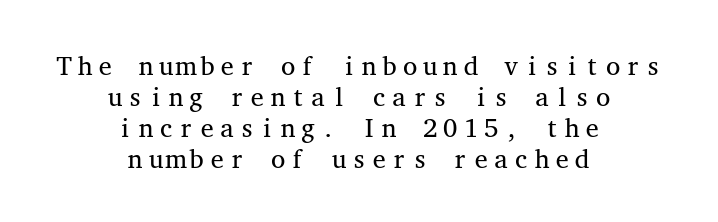
The image shows 26 px text type, upright; set centered, line spacing 1.19x, normal letter spacing, not underlined.
